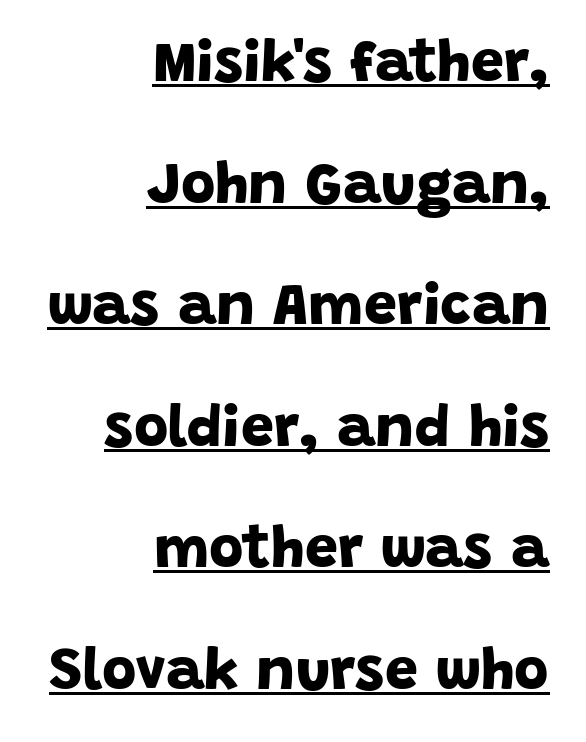
The image shows 59 px bold sans-serif type; set right-aligned, loose line spacing (2.06x), normal letter spacing, underlined; low stroke contrast and a large x-height.
